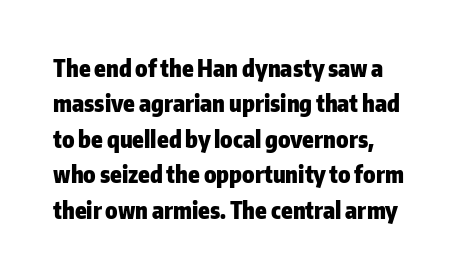
Q: Is the text bold? A: Yes.
Q: Is the text italic (slanted)? A: No, it is upright.
Q: Is the text underlined? A: No.
Q: How is the paragraph aligned? A: Left-aligned.
Q: Is the spacing between letters normal or unusually wide? A: Normal.
Q: Is the spacing between lines tight, normal or loose? A: Normal.
